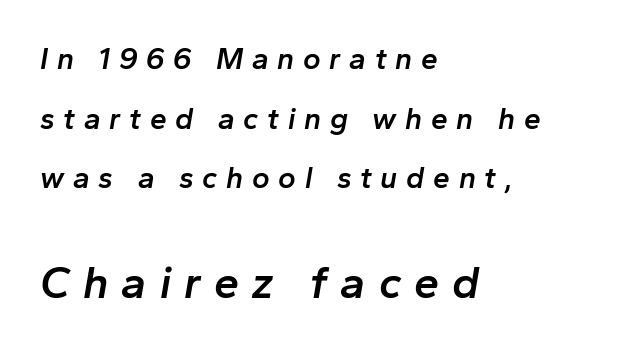
Q: Is the text bold? A: Semi-bold.
Q: Is the text italic (slanted)? A: Yes, it leans right by about 10 degrees.
Q: Is the text underlined? A: No.
Q: How is the paragraph aligned? A: Left-aligned.
Q: Is the spacing between letters normal or unusually wide? A: Unusually wide.
Q: Is the spacing between lines tight, normal or loose? A: Loose.
Q: Which block of text is set in a larger size, the first (top) or the second (bottom)? A: The second (bottom) one.
Q: Width (condensed, normal, or wide)? A: Normal.
Q: Stroke contrast? A: Low.
Q: x-height? A: Medium.
Q: Monospaced? A: No.
